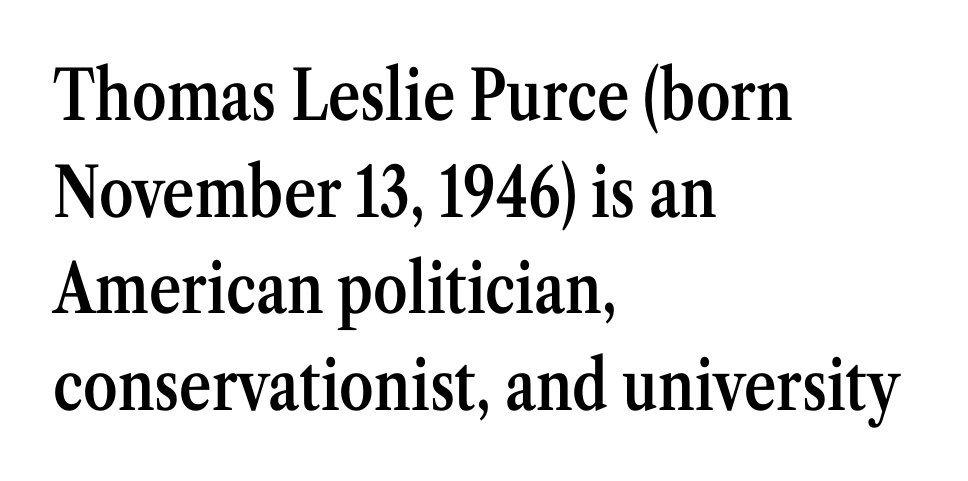
{"serif": "yes", "italic": "no", "bold": "semi", "weight": "semibold", "width": "condensed", "stroke_contrast": "medium", "x_height": "medium", "monospaced": "no", "underline": "no", "align": "left", "line_spacing": "normal", "line_spacing_ratio": 1.4, "letter_spacing": "normal", "letter_spacing_em": 0.0, "glyph_px": 69}
